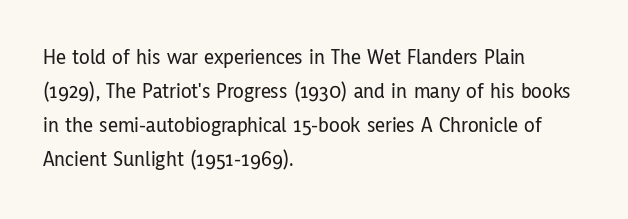
Q: Is the text italic (slanted)? A: No, it is upright.
Q: Is the text underlined? A: No.
Q: How is the paragraph aligned? A: Left-aligned.
Q: Is the spacing between letters normal or unusually wide? A: Normal.
Q: Is the spacing between lines tight, normal or loose? A: Normal.
